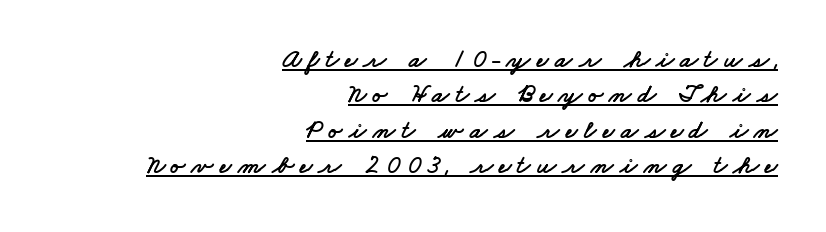
The image shows 26 px text type; set right-aligned, normal line spacing (1.36x), unusually wide letter spacing (+0.24 em), underlined.
